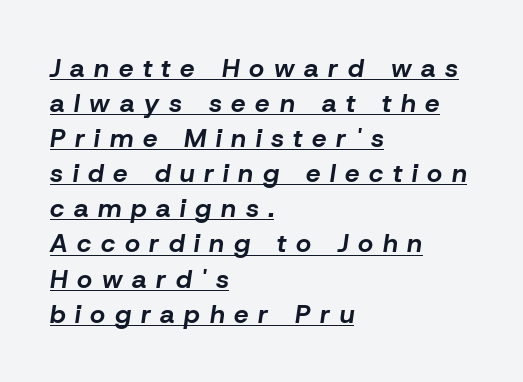
The image shows 26 px bold type, italic (leaning right); set left-aligned, normal line spacing (1.35x), unusually wide letter spacing (+0.37 em), underlined.
